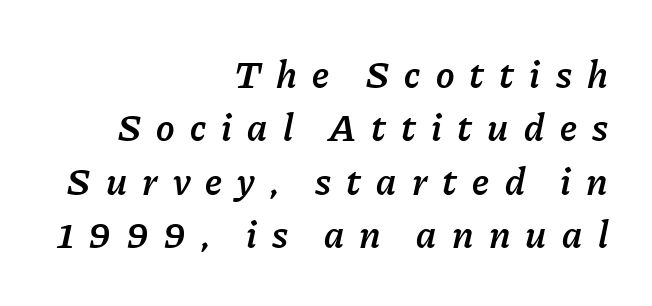
The image shows 39 px semibold type, italic (leaning right); set right-aligned, normal line spacing (1.37x), unusually wide letter spacing (+0.39 em), not underlined; low stroke contrast and a medium x-height.
